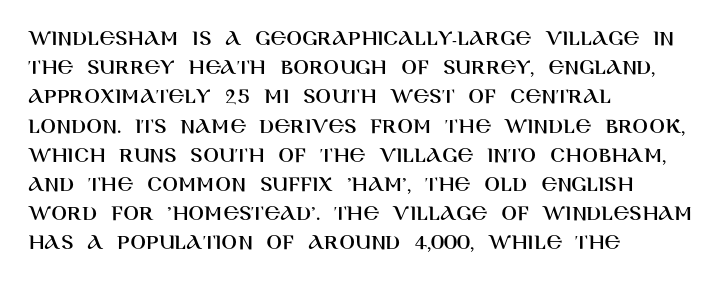
{"italic": "no", "underline": "no", "align": "left", "line_spacing": "normal", "line_spacing_ratio": 1.27, "letter_spacing": "normal", "letter_spacing_em": 0.0, "glyph_px": 23}
